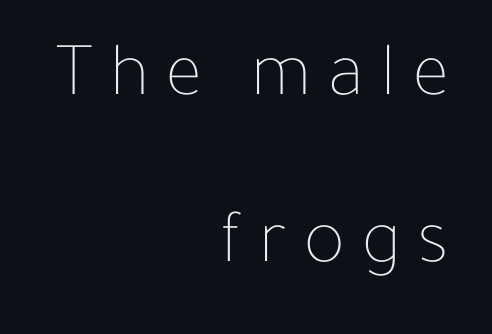
{"italic": "no", "bold": "no", "weight": "thin", "width": "normal", "stroke_contrast": "low", "x_height": "medium", "monospaced": "no", "underline": "no", "align": "right", "line_spacing": "loose", "line_spacing_ratio": 2.17, "letter_spacing": "wide", "letter_spacing_em": 0.22, "glyph_px": 77}
